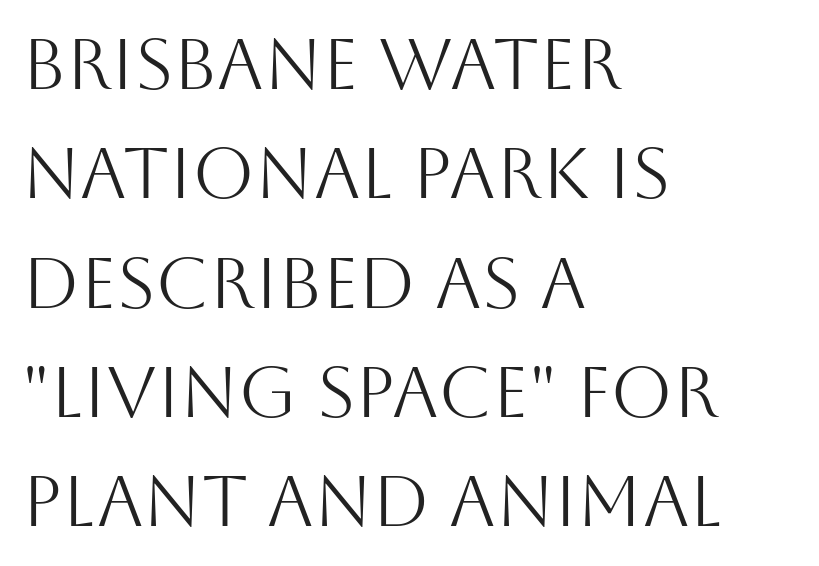
Is there much room between lines? A standard amount, neither cramped nor airy. Check under the words: just untouched page. Unlike italic type, these characters show no tilt at all. A sans-serif font was chosen for this passage. Stems and bowls with no extra thickness — not bold. The line texture is even and compact thanks to regular tracking.
